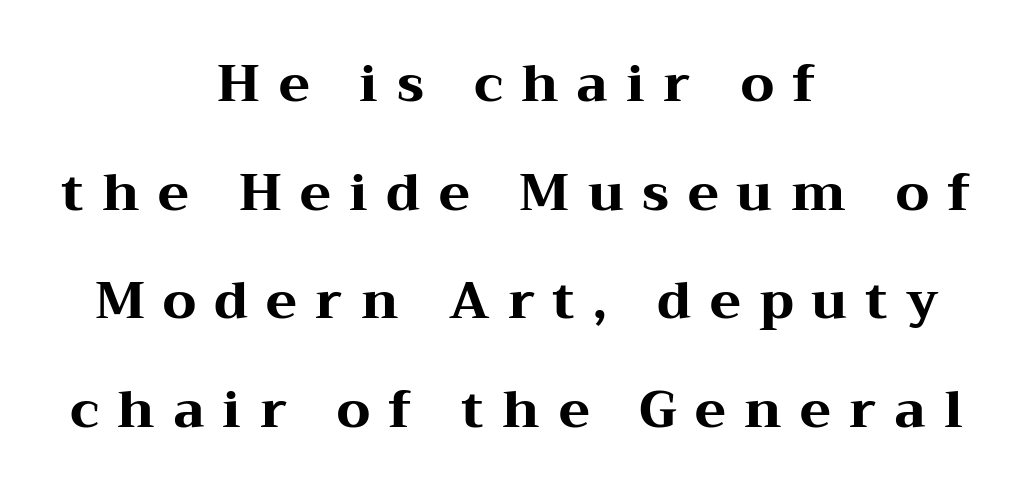
Visually the block forms a symmetrical silhouette, jagged on both flanks. The line texture is sparse and dotted thanks to wide tracking. This sample has the flowing, uneven cadence of proportional lettering. The glyphs have the mass of a bold cut.
